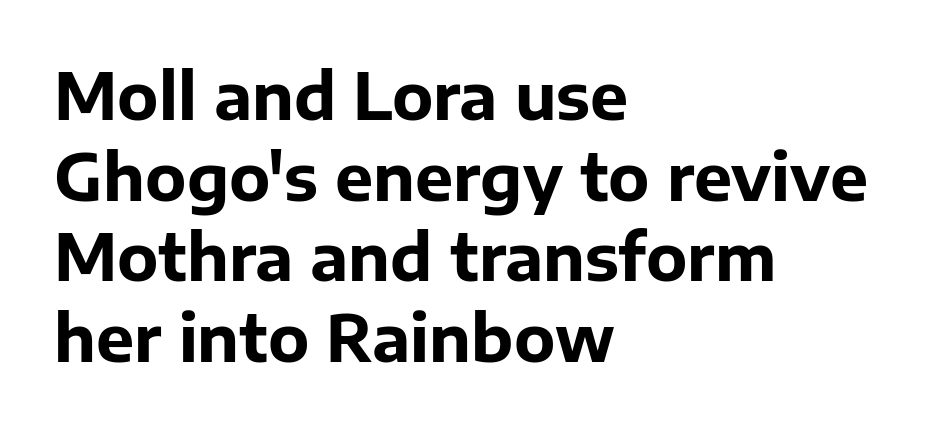
{"serif": "no", "italic": "no", "bold": "yes", "weight": "bold", "width": "normal", "stroke_contrast": "low", "x_height": "medium", "monospaced": "no", "underline": "no", "align": "left", "line_spacing": "normal", "line_spacing_ratio": 1.26, "letter_spacing": "normal", "letter_spacing_em": 0.0, "glyph_px": 64}
